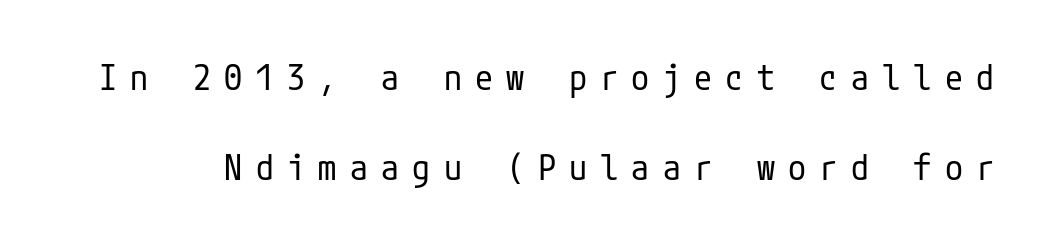
{"serif": "no", "italic": "no", "bold": "no", "weight": "regular", "width": "condensed", "stroke_contrast": "low", "x_height": "medium", "underline": "no", "line_spacing": "loose", "line_spacing_ratio": 2.49, "letter_spacing": "wide", "letter_spacing_em": 0.37, "glyph_px": 36}
